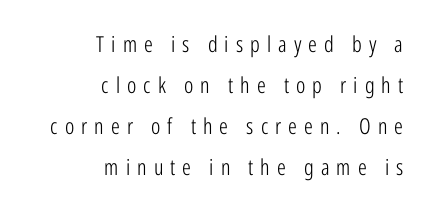
{"italic": "no", "bold": "no", "underline": "no", "align": "right", "line_spacing_ratio": 1.86, "letter_spacing": "wide", "letter_spacing_em": 0.32, "glyph_px": 22}
